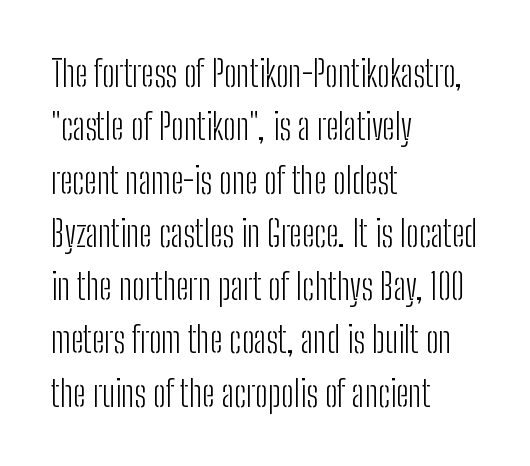
Q: Is the text bold? A: No.
Q: Is the text italic (slanted)? A: No, it is upright.
Q: Is the typeface a serif or a sans-serif typeface? A: Sans-serif.
Q: Is the text underlined? A: No.
Q: How is the paragraph aligned? A: Left-aligned.
Q: Is the spacing between letters normal or unusually wide? A: Normal.
Q: Is the spacing between lines tight, normal or loose? A: Normal.
Q: Width (condensed, normal, or wide)? A: Condensed.
Q: Stroke contrast? A: Low.
Q: x-height? A: Medium.
Q: Monospaced? A: No.
